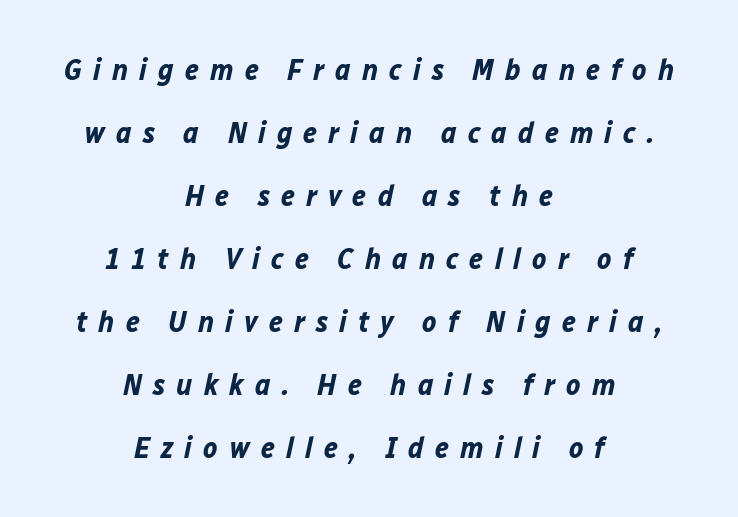
Widely set lines give the paragraph a tall, airy silhouette. Proportional: the letters do not fall into vertical columns. The text carries the slant typical of an italic or oblique font. What stands out about the letter spacing? Its width — letters are far apart.
